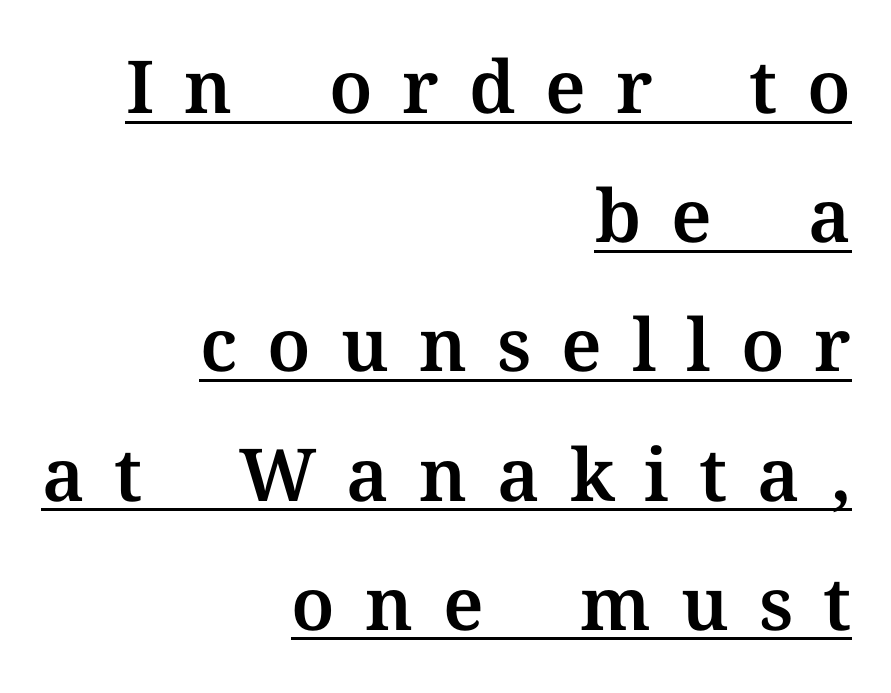
The image shows 73 px serif type, upright; set right-aligned, line spacing 1.77x, unusually wide letter spacing (+0.41 em), underlined; medium stroke contrast and a medium x-height.
